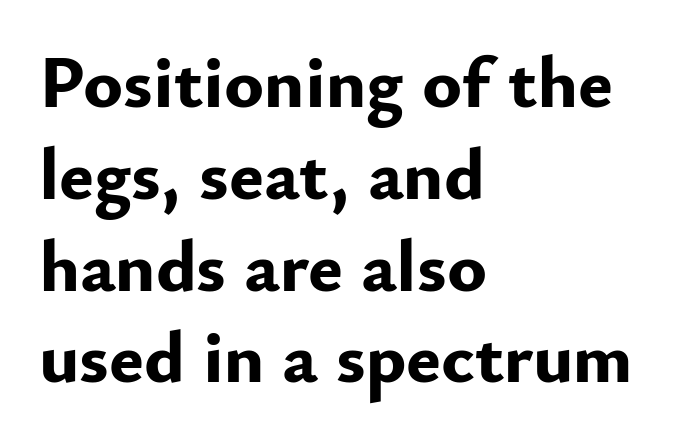
{"serif": "no", "italic": "no", "bold": "yes", "weight": "bold", "width": "normal", "stroke_contrast": "low", "x_height": "small", "monospaced": "no", "underline": "no", "align": "left", "line_spacing_ratio": 1.24, "letter_spacing": "normal", "letter_spacing_em": 0.0, "glyph_px": 74}
